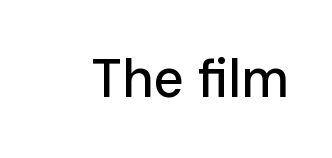
The image shows 53 px sans-serif type, upright; set normal letter spacing, not underlined; low stroke contrast and a medium x-height.
